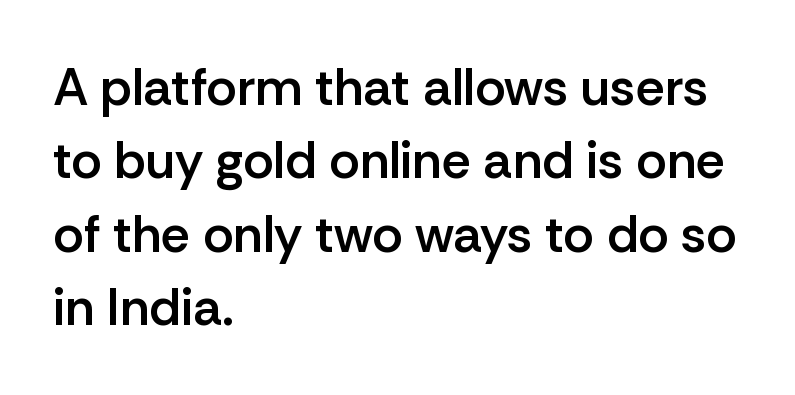
Q: Is the text bold? A: Semi-bold.
Q: Is the text italic (slanted)? A: No, it is upright.
Q: Is the typeface a serif or a sans-serif typeface? A: Sans-serif.
Q: Is the text underlined? A: No.
Q: How is the paragraph aligned? A: Left-aligned.
Q: Is the spacing between letters normal or unusually wide? A: Normal.
Q: Is the spacing between lines tight, normal or loose? A: Normal.
Q: Width (condensed, normal, or wide)? A: Normal.
Q: Stroke contrast? A: Low.
Q: x-height? A: Medium.
Q: Monospaced? A: No.
